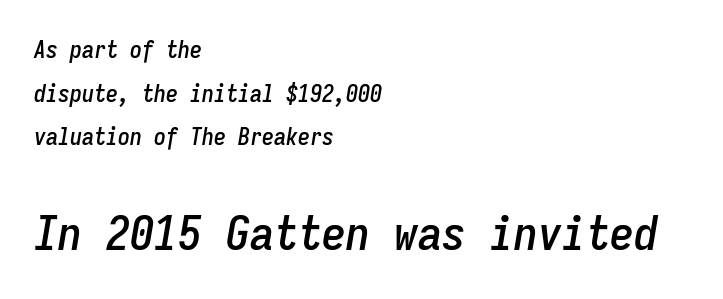
The image shows 48 px condensed type, italic (leaning right), monospaced; set left-aligned, line spacing 1.82x, normal letter spacing, not underlined; the second (bottom) block is 2.0x larger; low stroke contrast and a medium x-height.
